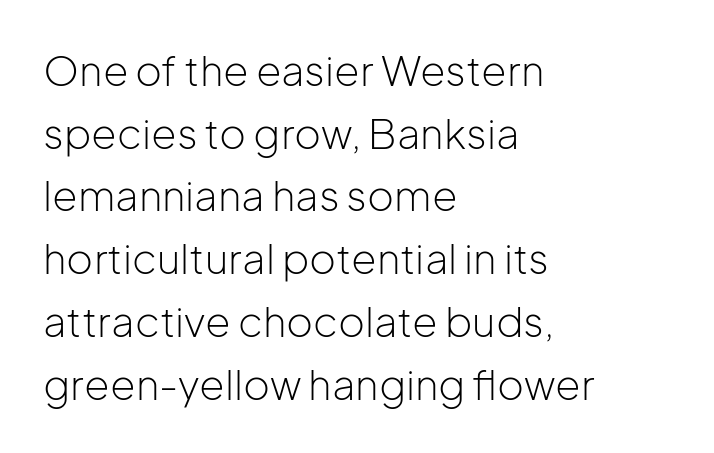
The image shows 41 px light sans-serif type, upright; set left-aligned, normal line spacing (1.53x), normal letter spacing, not underlined; low stroke contrast and a medium x-height.
